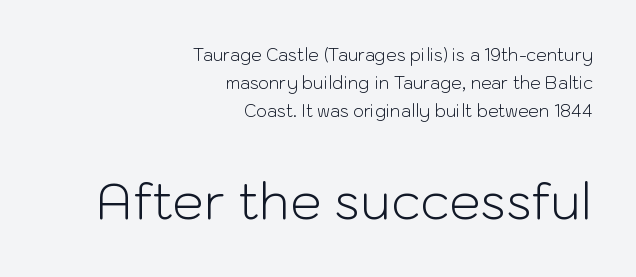
Q: Is the text bold? A: No.
Q: Is the text italic (slanted)? A: No, it is upright.
Q: Is the typeface a serif or a sans-serif typeface? A: Sans-serif.
Q: Is the text underlined? A: No.
Q: How is the paragraph aligned? A: Right-aligned.
Q: Is the spacing between letters normal or unusually wide? A: Normal.
Q: Is the spacing between lines tight, normal or loose? A: Normal.
Q: Which block of text is set in a larger size, the first (top) or the second (bottom)? A: The second (bottom) one.
Q: Width (condensed, normal, or wide)? A: Normal.
Q: Stroke contrast? A: Low.
Q: x-height? A: Medium.
Q: Monospaced? A: No.
